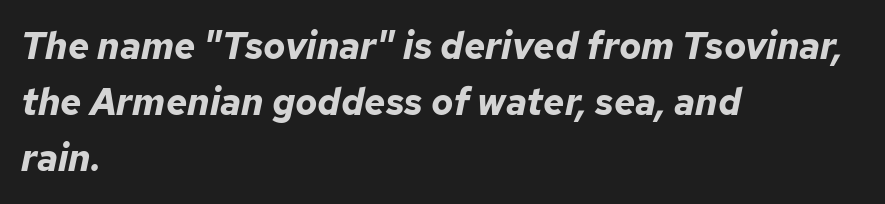
The image shows 37 px bold type, italic (leaning right); set left-aligned, normal line spacing (1.51x), normal letter spacing, not underlined; low stroke contrast and a medium x-height.
